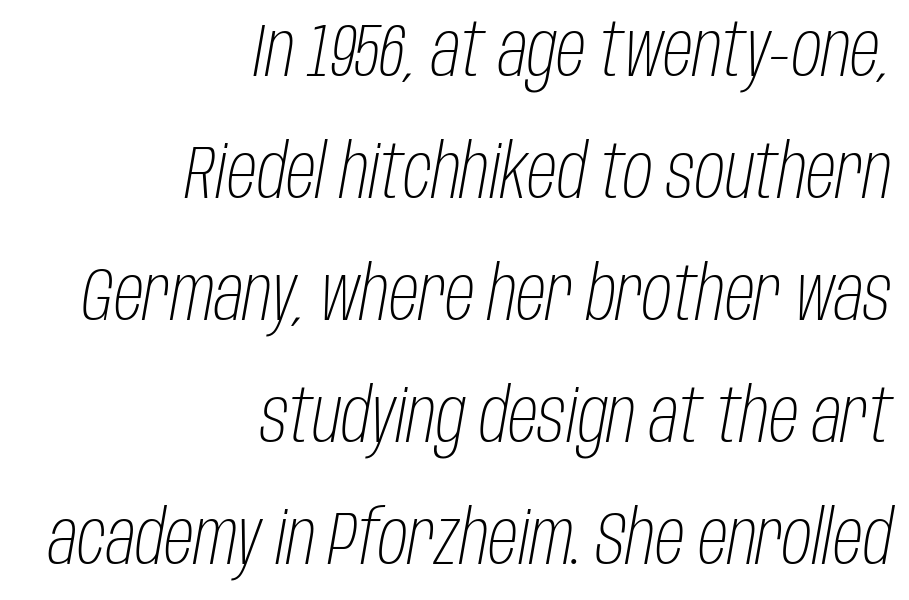
{"italic": "yes", "lean": "right", "slant_degrees": 10, "bold": "no", "weight": "light", "width": "condensed", "stroke_contrast": "low", "x_height": "large", "monospaced": "no", "underline": "no", "align": "right", "line_spacing": "normal", "line_spacing_ratio": 1.65, "letter_spacing": "normal", "letter_spacing_em": 0.0, "glyph_px": 74}
